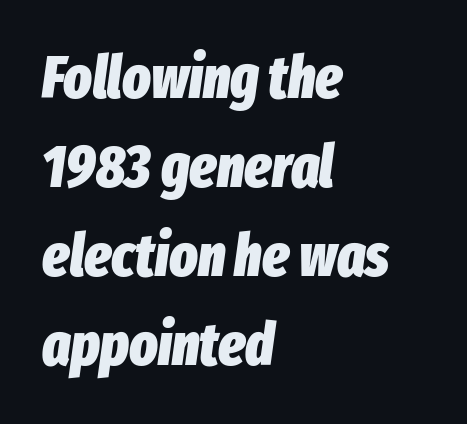
The image shows 59 px heavy, condensed type, italic (leaning right); set left-aligned, normal line spacing (1.51x), normal letter spacing, not underlined; low stroke contrast and a medium x-height.
